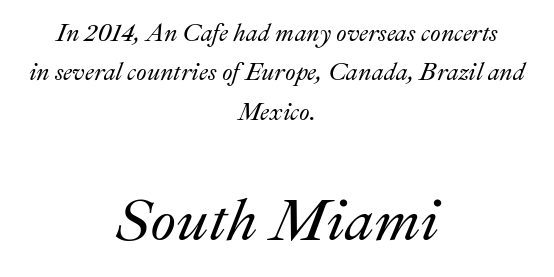
Q: Is the text italic (slanted)? A: Yes, it leans right by about 22 degrees.
Q: Is the text underlined? A: No.
Q: How is the paragraph aligned? A: Centered.
Q: Is the spacing between letters normal or unusually wide? A: Normal.
Q: Is the spacing between lines tight, normal or loose? A: Normal.
Q: Which block of text is set in a larger size, the first (top) or the second (bottom)? A: The second (bottom) one.
Q: Width (condensed, normal, or wide)? A: Normal.
Q: Stroke contrast? A: Medium.
Q: x-height? A: Small.
Q: Monospaced? A: No.
